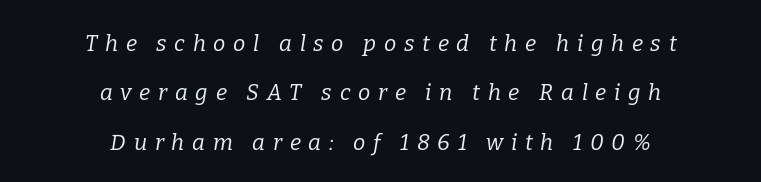
The typography opts for an oblique posture over an upright one. The passage shown has open, widely tracked lettering throughout. Typeset on center — no edge is straight. Bold? No — there's no thickening of the strokes.
